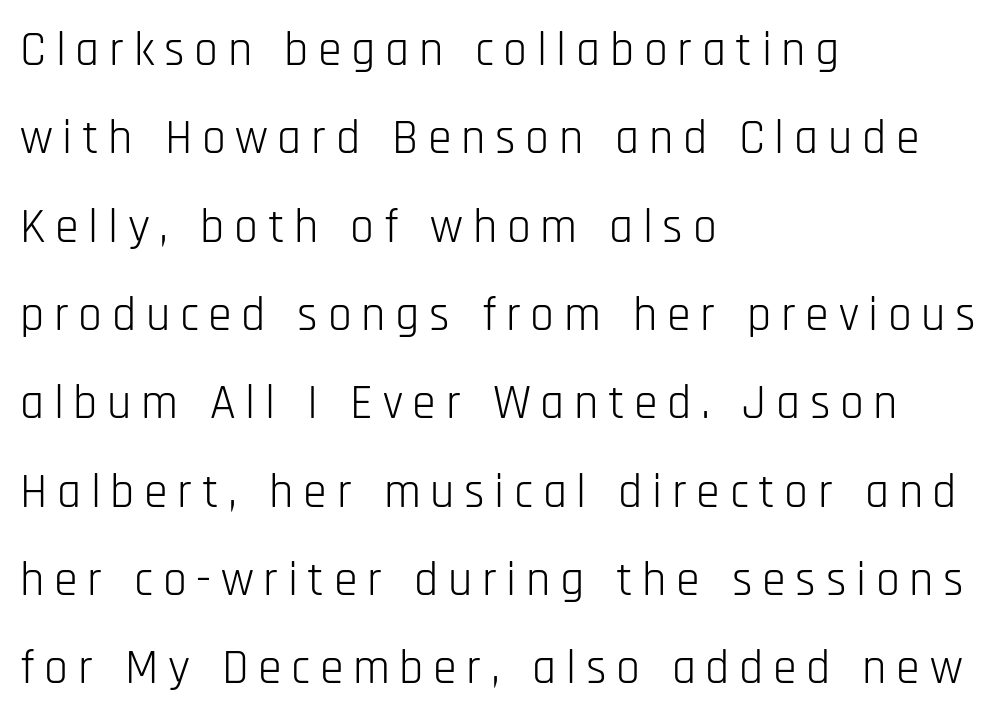
{"serif": "no", "italic": "no", "bold": "no", "weight": "light", "width": "condensed", "stroke_contrast": "low", "x_height": "large", "monospaced": "no", "underline": "no", "align": "left", "line_spacing_ratio": 1.84, "letter_spacing": "wide", "letter_spacing_em": 0.2, "glyph_px": 48}
